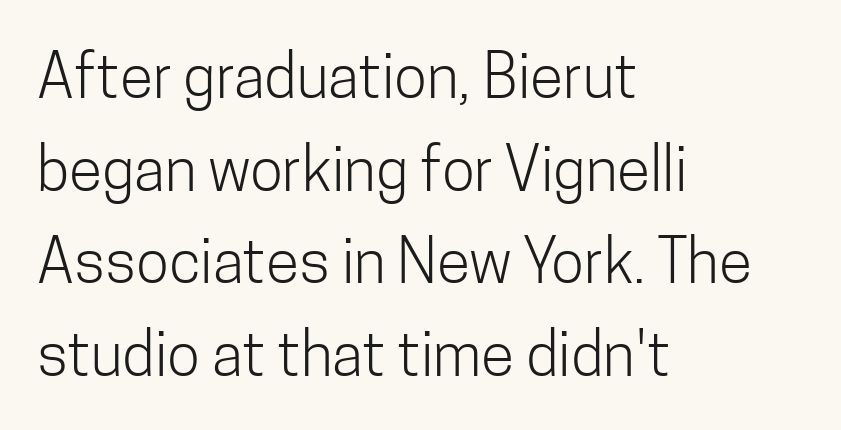
Is this a fixed-width face? No — the glyphs have proportional, varying widths. Descender tails drop into unmarked territory. Which margin do the lines hug? The left one — the right edge is uneven. Is there any slant? The stems are plumb.
